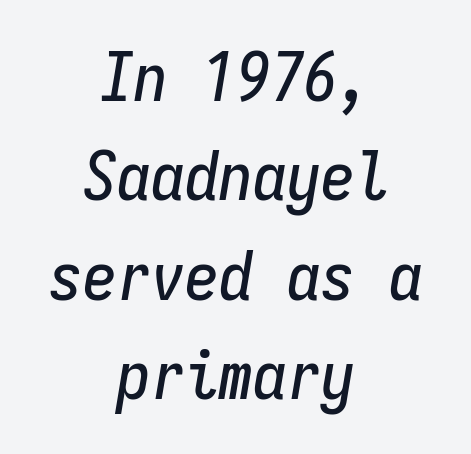
The lines are quadded center. Note the uniform advance width — an 'i' takes as much space as an 'm'. Descenders hang freely into open space. The passage shown leans; its letterforms are oblique. You could call the tracking neutral — neither tight nor loose.
